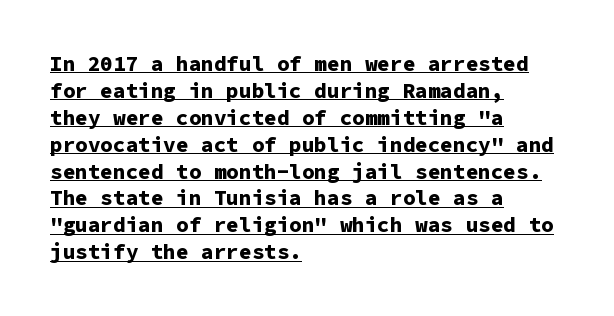
The image shows 21 px bold type, upright; set left-aligned, normal line spacing (1.28x), normal letter spacing, underlined.
